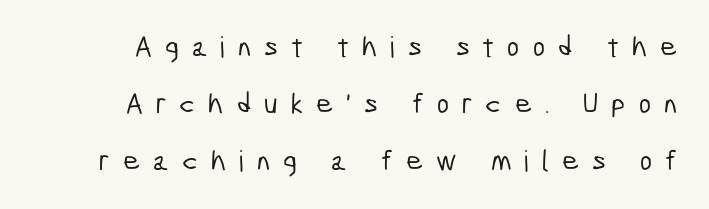
The image shows 29 px condensed sans-serif type; set loose line spacing (1.97x), unusually wide letter spacing (+0.45 em), not underlined; low stroke contrast and a medium x-height.
